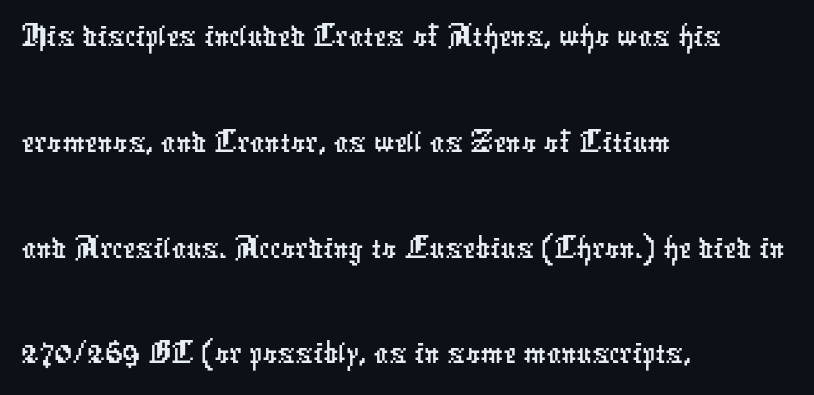
Q: Is the typeface a serif or a sans-serif typeface? A: Sans-serif.
Q: Is the text underlined? A: No.
Q: How is the paragraph aligned? A: Left-aligned.
Q: Is the spacing between letters normal or unusually wide? A: Normal.
Q: Is the spacing between lines tight, normal or loose? A: Normal.
Q: Width (condensed, normal, or wide)? A: Condensed.
Q: Stroke contrast? A: Low.
Q: x-height? A: Medium.
Q: Monospaced? A: No.
